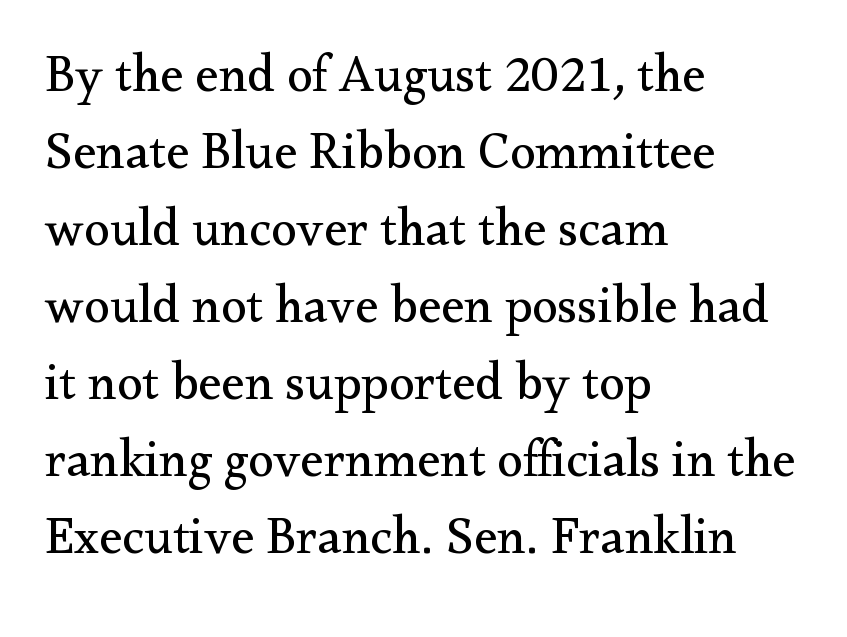
Descenders hang freely into open space. In terms of letterspacing, this is plain default setting. Weight: regular or lighter. It's the straight-up-and-down kind of type.
